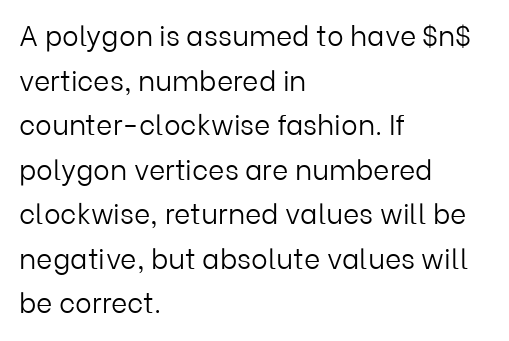
{"serif": "no", "italic": "no", "bold": "no", "weight": "light", "width": "normal", "stroke_contrast": "low", "x_height": "medium", "monospaced": "no", "underline": "no", "align": "left", "line_spacing": "normal", "line_spacing_ratio": 1.59, "letter_spacing": "normal", "letter_spacing_em": 0.0, "glyph_px": 28}
